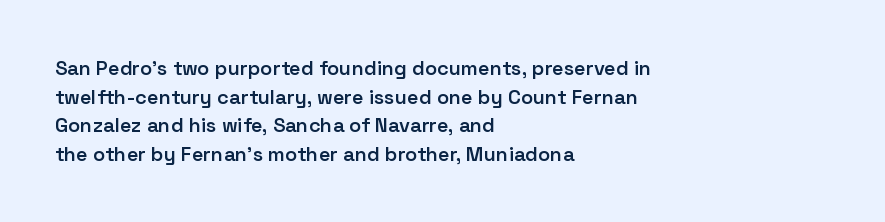
Q: Is the text bold? A: Semi-bold.
Q: Is the text italic (slanted)? A: No, it is upright.
Q: Is the text underlined? A: No.
Q: How is the paragraph aligned? A: Left-aligned.
Q: Is the spacing between letters normal or unusually wide? A: Normal.
Q: Is the spacing between lines tight, normal or loose? A: Normal.
